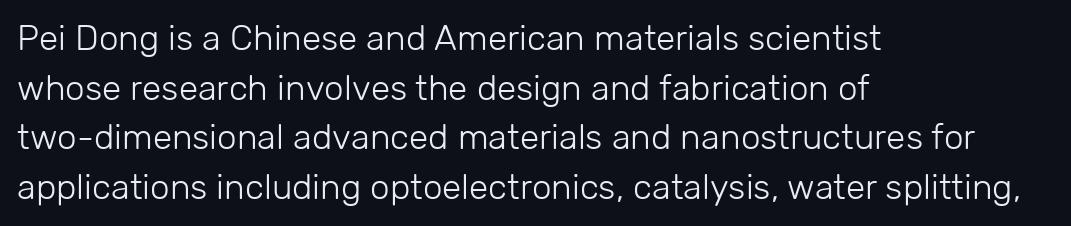
{"serif": "no", "italic": "no", "bold": "no", "weight": "light", "width": "normal", "stroke_contrast": "low", "x_height": "medium", "monospaced": "no", "underline": "no", "align": "left", "line_spacing": "normal", "line_spacing_ratio": 1.42, "letter_spacing": "normal", "letter_spacing_em": 0.0, "glyph_px": 35}
